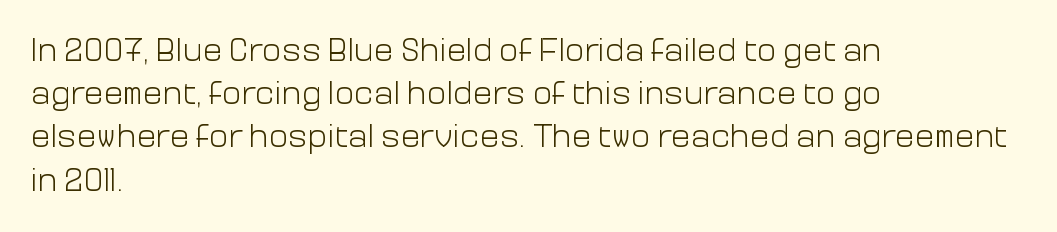
The image shows 33 px light sans-serif type, upright; set left-aligned, normal line spacing (1.31x), normal letter spacing, not underlined; low stroke contrast and a medium x-height.
